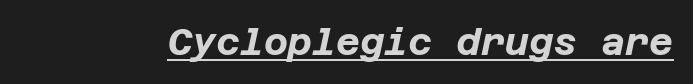
Each word holds together tightly as a unit, with standard inter-letter gaps. I'd describe the lettering as bold — thick and assertive. The passage shown is underscored from start to finish. The face used here has a pronounced slope to its letters.
